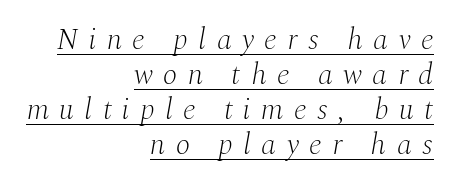
Q: Is the text bold? A: No.
Q: Is the text italic (slanted)? A: Yes, it leans right by about 10 degrees.
Q: Is the typeface a serif or a sans-serif typeface? A: Serif.
Q: Is the text underlined? A: Yes.
Q: How is the paragraph aligned? A: Right-aligned.
Q: Is the spacing between letters normal or unusually wide? A: Unusually wide.
Q: Width (condensed, normal, or wide)? A: Normal.
Q: Stroke contrast? A: Medium.
Q: x-height? A: Medium.
Q: Monospaced? A: No.
